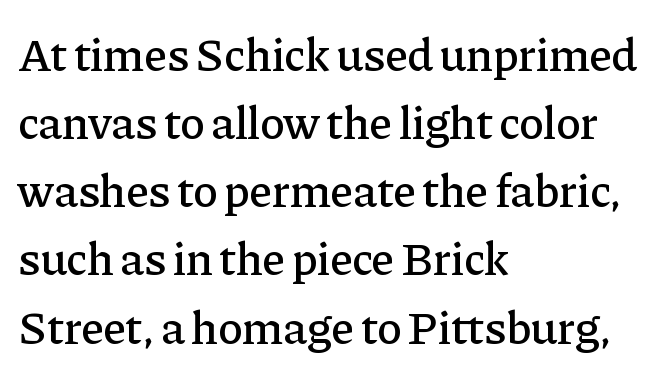
{"serif": "yes", "italic": "no", "width": "normal", "stroke_contrast": "low", "x_height": "medium", "monospaced": "no", "underline": "no", "align": "left", "line_spacing": "normal", "line_spacing_ratio": 1.45, "letter_spacing": "normal", "letter_spacing_em": 0.0, "glyph_px": 47}
